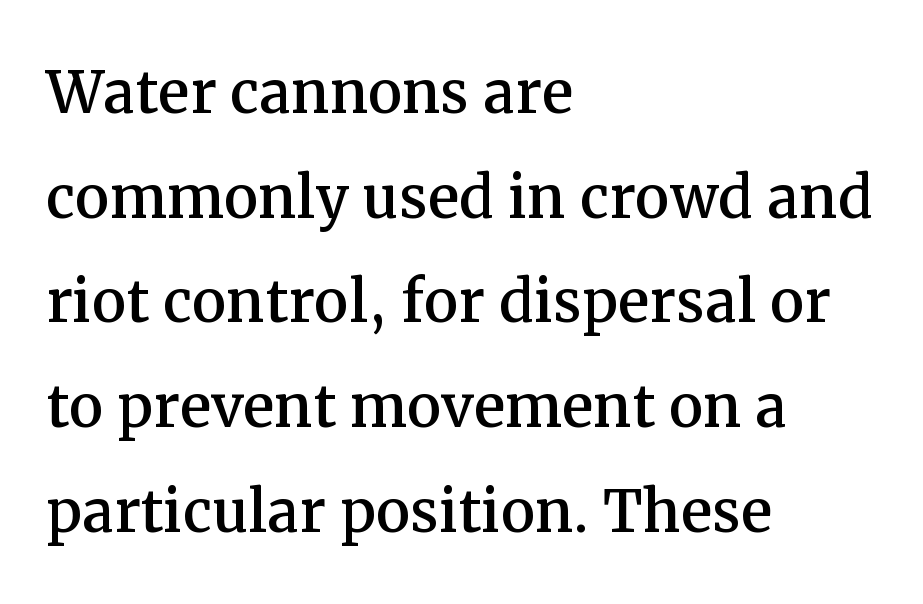
{"serif": "yes", "italic": "no", "width": "normal", "stroke_contrast": "medium", "x_height": "medium", "monospaced": "no", "underline": "no", "align": "left", "line_spacing": "normal", "line_spacing_ratio": 1.36, "letter_spacing": "normal", "letter_spacing_em": 0.0, "glyph_px": 77}
